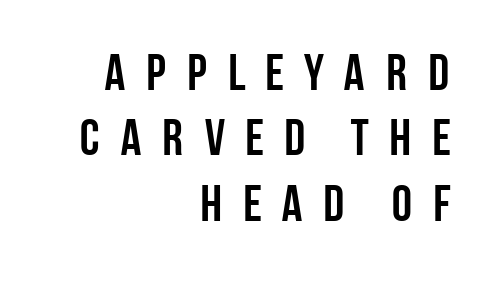
Q: Is the text bold? A: Yes.
Q: Is the text italic (slanted)? A: No, it is upright.
Q: Is the typeface a serif or a sans-serif typeface? A: Sans-serif.
Q: Is the text underlined? A: No.
Q: How is the paragraph aligned? A: Right-aligned.
Q: Is the spacing between letters normal or unusually wide? A: Unusually wide.
Q: Is the spacing between lines tight, normal or loose? A: Normal.
Q: Width (condensed, normal, or wide)? A: Condensed.
Q: Stroke contrast? A: Low.
Q: x-height? A: Large.
Q: Monospaced? A: No.
